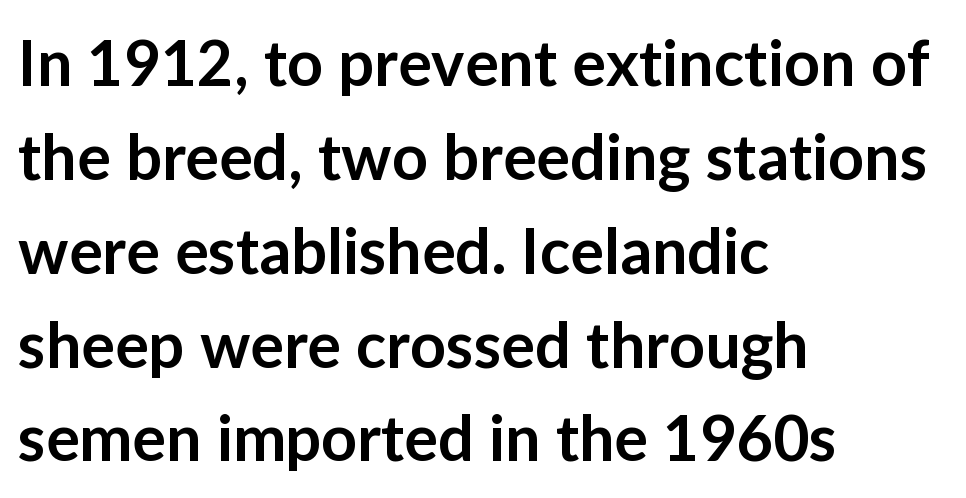
{"serif": "no", "italic": "no", "bold": "semi", "weight": "semibold", "width": "normal", "stroke_contrast": "low", "x_height": "medium", "monospaced": "no", "underline": "no", "align": "left", "line_spacing": "normal", "line_spacing_ratio": 1.49, "letter_spacing": "normal", "letter_spacing_em": 0.0, "glyph_px": 63}
